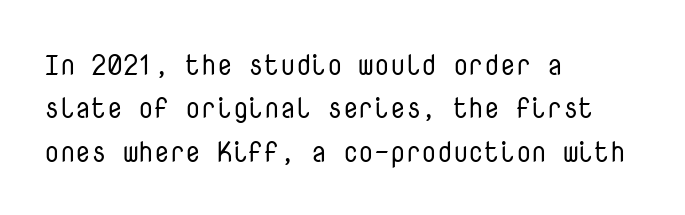
Serifs: no, the terminals of the letterforms are clean. Stem width sits at or under what a default text font uses. Nothing unusual about the tracking: characters are spaced as the font intends. What's the leading like? Ordinary, nothing unusual. Check under the words: just untouched page.
